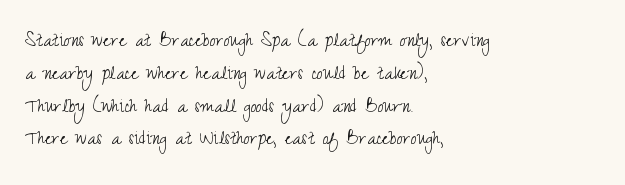
{"italic": "no", "bold": "no", "underline": "no", "align": "left", "line_spacing": "normal", "line_spacing_ratio": 1.49, "letter_spacing": "normal", "letter_spacing_em": 0.0, "glyph_px": 22}
